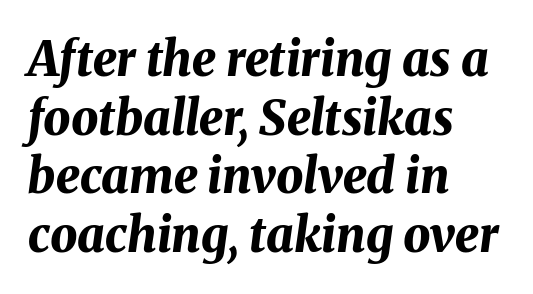
Does the copy run flush right? No — it runs flush left. Rule under the text: the space is simply empty. In terms of letterspacing, this is plain default setting. Looks like regular typesetting: each glyph gets only the width it needs.
